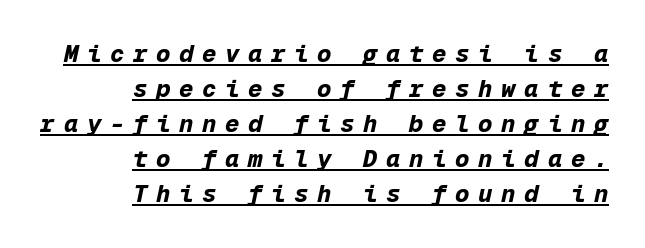
{"italic": "yes", "lean": "right", "slant_degrees": 12, "bold": "yes", "underline": "yes", "align": "right", "line_spacing": "normal", "line_spacing_ratio": 1.46, "letter_spacing": "wide", "letter_spacing_em": 0.36, "glyph_px": 24}
